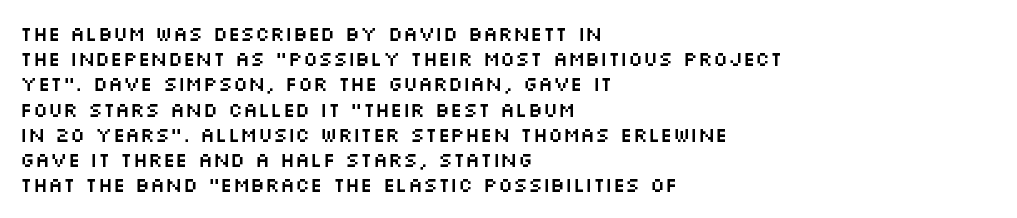
These lines keep a tight, regular rhythm from letter to letter. Successive baselines arrive at the customary interval. Unmarked baselines from the first word to the last. Casual observation: everything's shoved over to the left. This sample uses an upright cut, with every glyph sitting square on the baseline.
